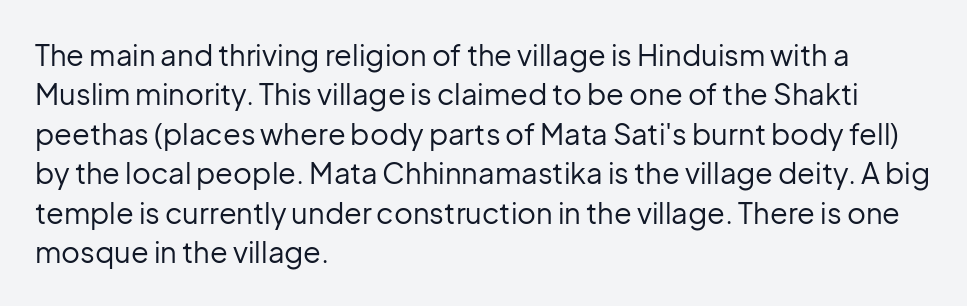
You could not count columns in this text — the font is proportionally spaced. In terms of letterspacing, this is plain default setting. The rag falls on the right side of this text block. This rendering features lettering with no underline. How would I describe the line gaps? Plain and ordinary. Unlike italic type, these characters show no tilt at all.
